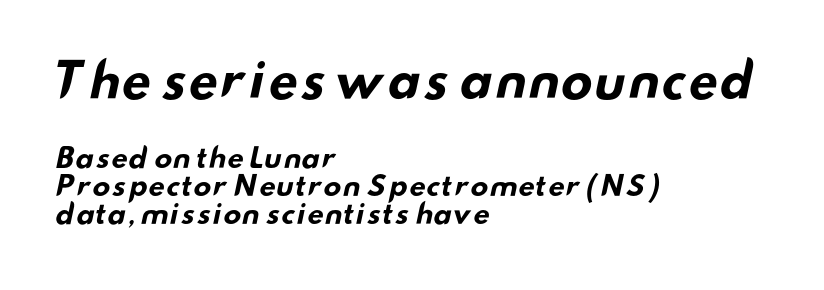
{"serif": "no", "bold": "yes", "weight": "bold", "width": "wide", "stroke_contrast": "low", "x_height": "small", "monospaced": "no", "underline": "no", "align": "left", "line_spacing": "tight", "line_spacing_ratio": 1.04, "letter_spacing": "normal", "letter_spacing_em": 0.0, "larger_block": "first", "size_ratio": 1.78, "glyph_px": 48}
